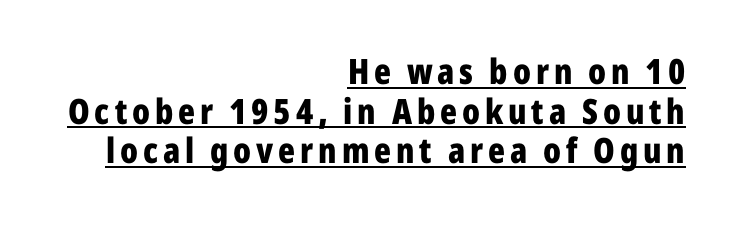
Vertical strokes here are truly vertical. Is there much room between lines? No — they nearly touch. A full-strength bold gives these letters their thick strokes. Teacher's note: observe the even right margin — that is flush-right alignment.
